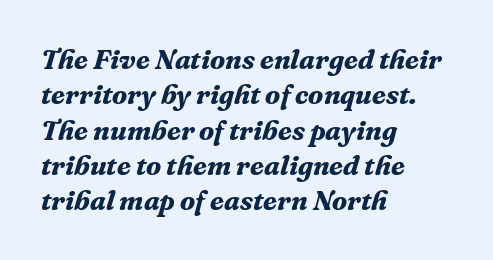
How heavy is the stroke? Heavy — this is a bold. The passage shown is not underscored anywhere. When letters slant like this, we call the style italic. This block has exactly the height ordinary leading produces. If you drew a ruler down the left edge, every line would touch it.
